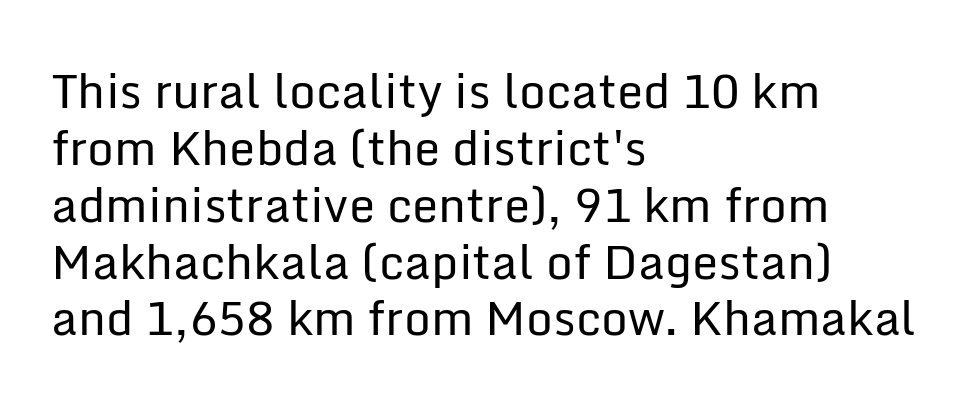
{"serif": "no", "italic": "no", "bold": "no", "weight": "regular", "width": "normal", "stroke_contrast": "low", "x_height": "medium", "monospaced": "no", "underline": "no", "align": "left", "line_spacing_ratio": 1.21, "letter_spacing": "normal", "letter_spacing_em": 0.0, "glyph_px": 47}
